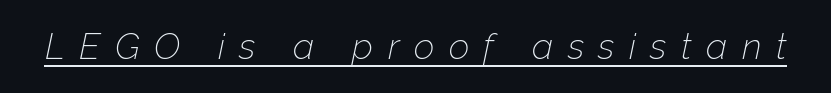
Q: Is the text bold? A: No.
Q: Is the text italic (slanted)? A: Yes, it leans right by about 12 degrees.
Q: Is the text underlined? A: Yes.
Q: Is the spacing between letters normal or unusually wide? A: Unusually wide.
Q: Width (condensed, normal, or wide)? A: Normal.
Q: Stroke contrast? A: Low.
Q: x-height? A: Medium.
Q: Monospaced? A: No.
